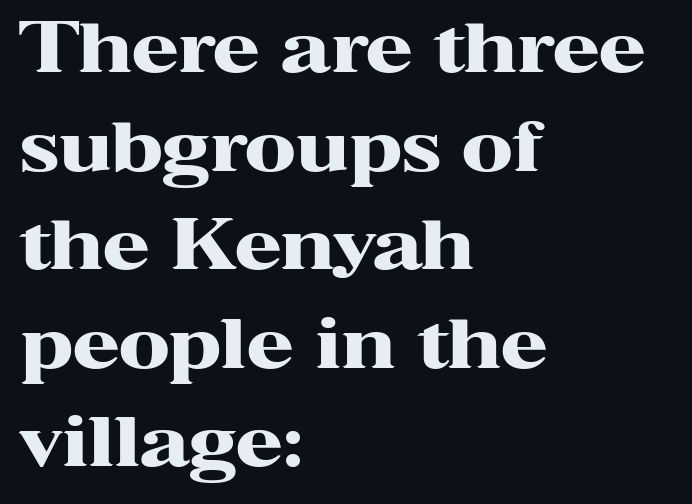
Q: Is the text bold? A: Yes.
Q: Is the text italic (slanted)? A: No, it is upright.
Q: Is the typeface a serif or a sans-serif typeface? A: Serif.
Q: Is the text underlined? A: No.
Q: How is the paragraph aligned? A: Left-aligned.
Q: Is the spacing between letters normal or unusually wide? A: Normal.
Q: Is the spacing between lines tight, normal or loose? A: Normal.
Q: Width (condensed, normal, or wide)? A: Wide.
Q: Stroke contrast? A: High.
Q: x-height? A: Medium.
Q: Monospaced? A: No.
